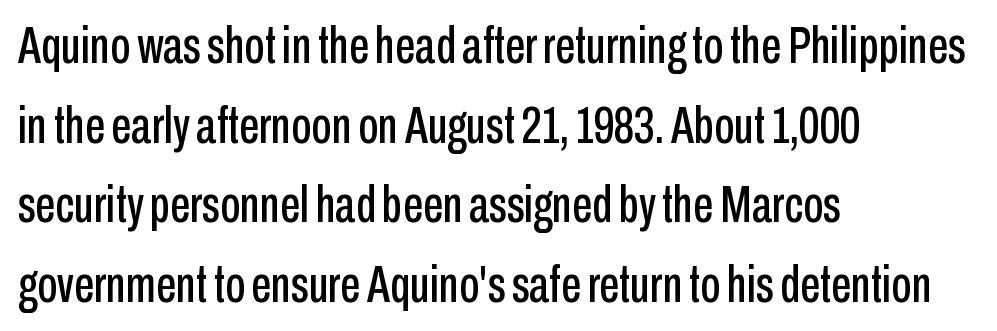
Q: Is the text italic (slanted)? A: No, it is upright.
Q: Is the typeface a serif or a sans-serif typeface? A: Sans-serif.
Q: Is the text underlined? A: No.
Q: How is the paragraph aligned? A: Left-aligned.
Q: Is the spacing between letters normal or unusually wide? A: Normal.
Q: Is the spacing between lines tight, normal or loose? A: Normal.
Q: Width (condensed, normal, or wide)? A: Condensed.
Q: Stroke contrast? A: Low.
Q: x-height? A: Medium.
Q: Monospaced? A: No.
